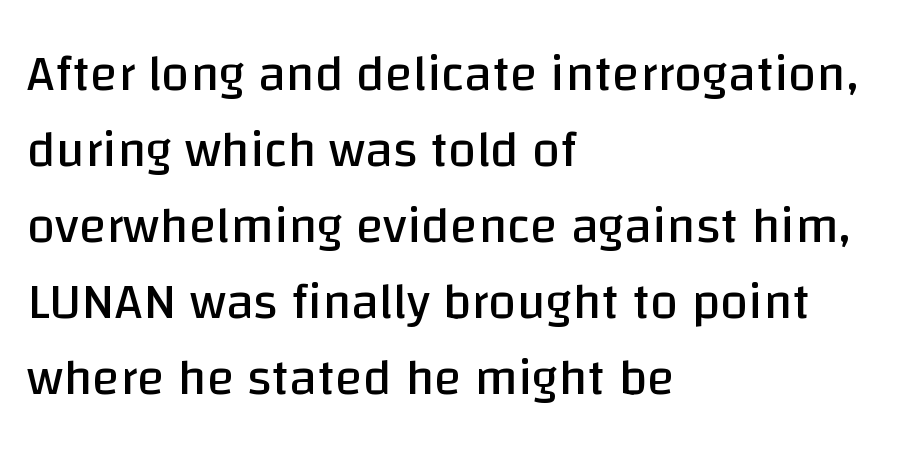
{"serif": "no", "italic": "no", "bold": "no", "weight": "regular", "width": "normal", "stroke_contrast": "low", "x_height": "large", "monospaced": "no", "underline": "no", "align": "left", "line_spacing": "normal", "line_spacing_ratio": 1.49, "letter_spacing": "normal", "letter_spacing_em": 0.0, "glyph_px": 51}
